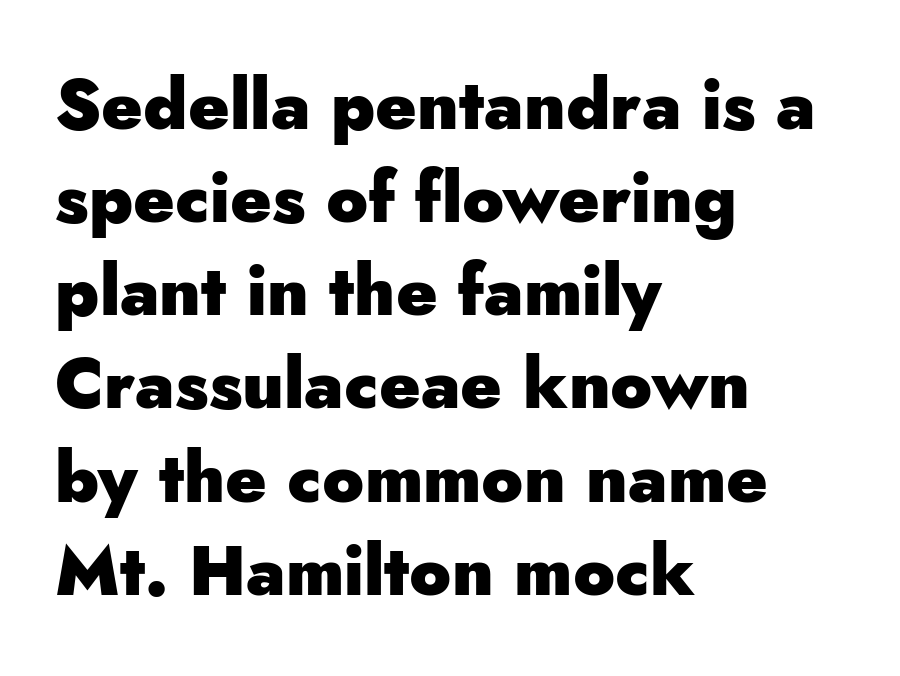
The image shows 69 px heavy sans-serif type, upright; set left-aligned, normal line spacing (1.35x), normal letter spacing, not underlined; low stroke contrast and a small x-height.
